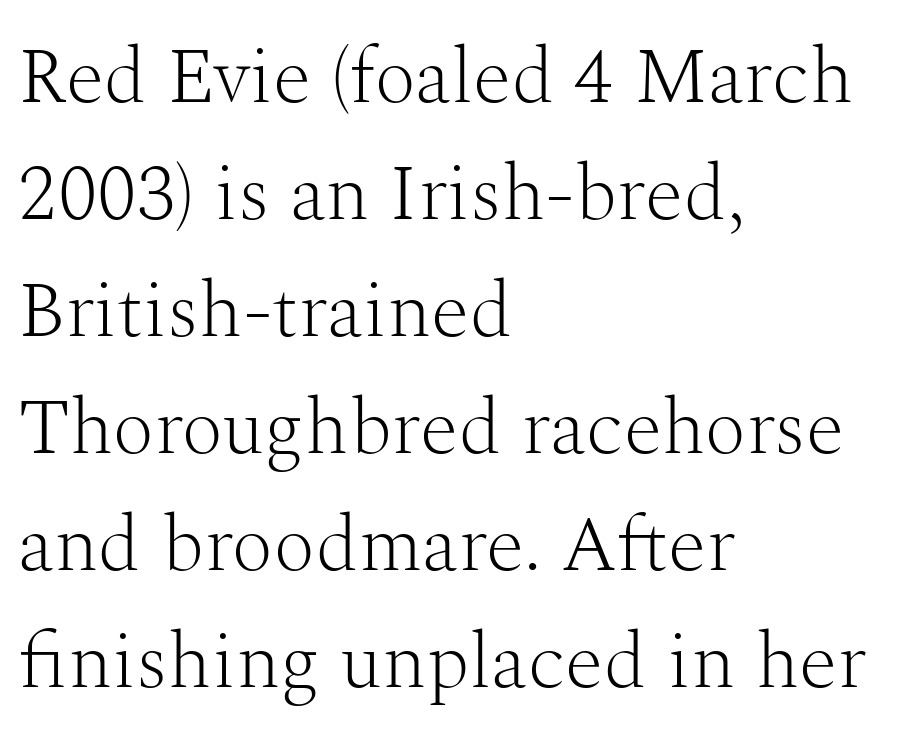
The image shows 79 px light serif type, upright; set left-aligned, normal line spacing (1.48x), normal letter spacing, not underlined; medium stroke contrast and a medium x-height.
